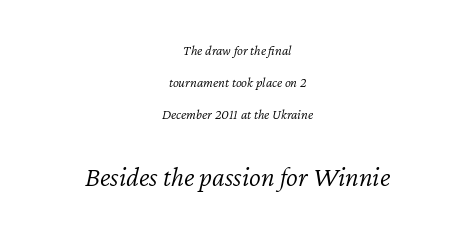
The image shows 28 px light type, italic (leaning right); set centered, loose line spacing (2.27x), normal letter spacing, not underlined; the second (bottom) block is 2.0x larger; low stroke contrast and a medium x-height.
